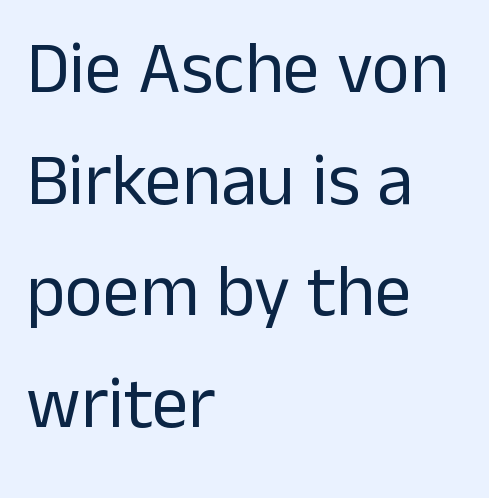
{"serif": "no", "italic": "no", "bold": "no", "weight": "regular", "width": "normal", "stroke_contrast": "low", "x_height": "medium", "monospaced": "no", "underline": "no", "align": "left", "line_spacing": "normal", "line_spacing_ratio": 1.53, "letter_spacing": "normal", "letter_spacing_em": 0.0, "glyph_px": 73}
